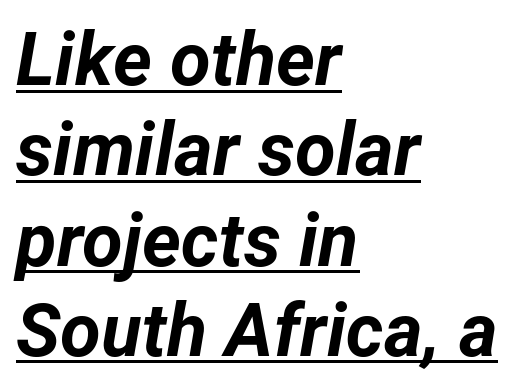
Do the characters align in a grid? No, the font is proportional. Typographic density is high because the face is bold. If you drew a line through each stem, it would be angled. You can see a thin bar hugging the bottom of the glyphs.
